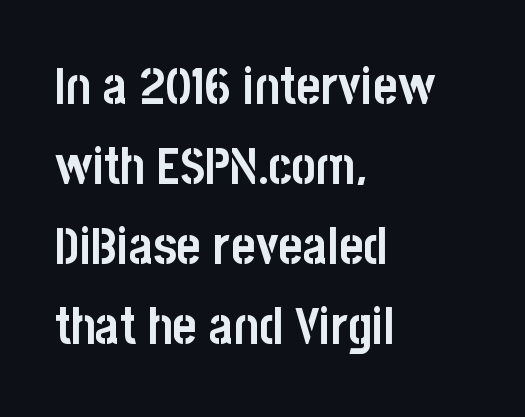
Q: Is the text bold? A: Yes.
Q: Is the text italic (slanted)? A: No, it is upright.
Q: Is the typeface a serif or a sans-serif typeface? A: Sans-serif.
Q: Is the text underlined? A: No.
Q: How is the paragraph aligned? A: Left-aligned.
Q: Is the spacing between letters normal or unusually wide? A: Normal.
Q: Is the spacing between lines tight, normal or loose? A: Normal.
Q: Width (condensed, normal, or wide)? A: Condensed.
Q: Stroke contrast? A: Low.
Q: x-height? A: Large.
Q: Monospaced? A: No.
